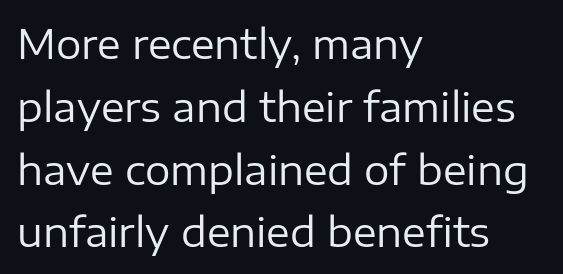
Looks like regular typesetting: each glyph gets only the width it needs. This rendering leaves character spacing at its baseline value. The strokes are not fattened; the text isn't bold. Type style note: lacks serifs. Lines of text with bare space underneath. Each new line begins a customary step beneath the previous one.
